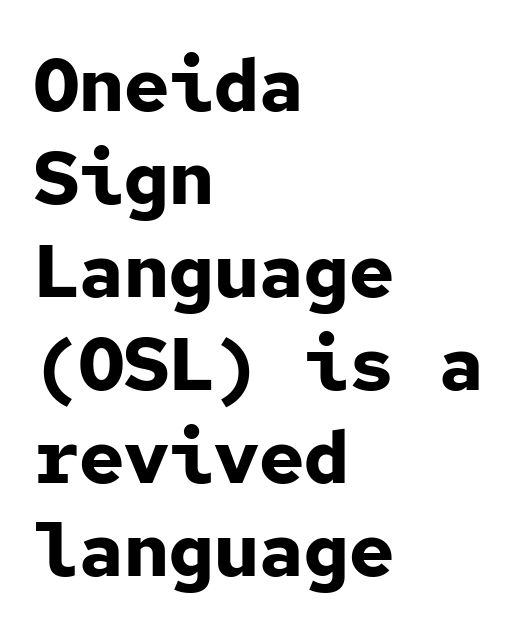
The image shows 75 px bold sans-serif type, upright, monospaced; set left-aligned, line spacing 1.24x, normal letter spacing, not underlined; low stroke contrast and a medium x-height.
